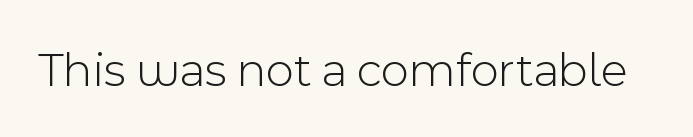
{"serif": "no", "italic": "no", "bold": "no", "weight": "light", "width": "normal", "x_height": "medium", "monospaced": "no", "underline": "no", "letter_spacing": "normal", "letter_spacing_em": 0.0, "glyph_px": 49}
